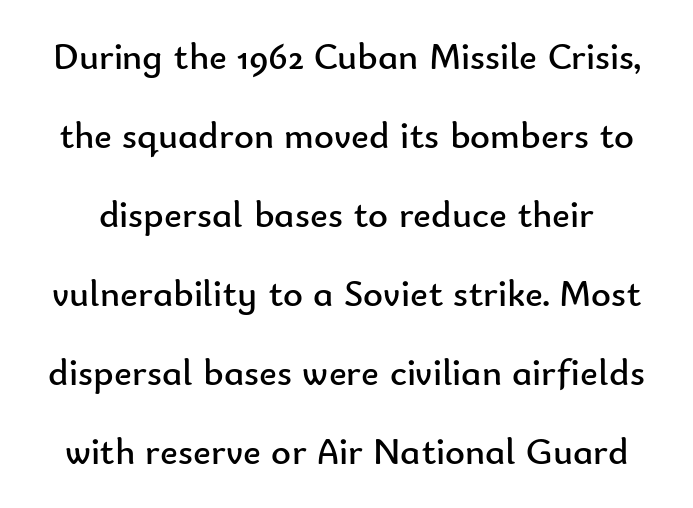
{"serif": "no", "italic": "no", "bold": "no", "weight": "regular", "width": "normal", "stroke_contrast": "low", "x_height": "small", "monospaced": "no", "underline": "no", "line_spacing": "loose", "line_spacing_ratio": 2.08, "letter_spacing": "normal", "letter_spacing_em": 0.0, "glyph_px": 38}
